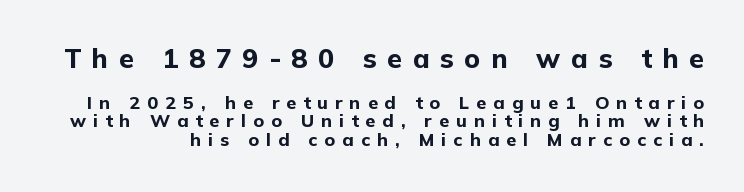
Honestly, there is no underline to notice here at all. Size hierarchy here favors the leading block over the trailing one. Pretty heavy lettering here — definitely bold. Substantial extra tracking has been applied to these lines. Closely set lines give the paragraph a compact silhouette. Vertical strokes here are truly vertical.
